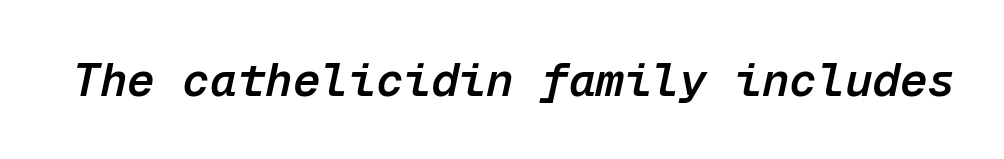
{"italic": "yes", "lean": "right", "slant_degrees": 12, "bold": "semi", "weight": "semibold", "width": "normal", "stroke_contrast": "low", "x_height": "medium", "monospaced": "yes", "underline": "no", "letter_spacing": "normal", "letter_spacing_em": 0.0, "glyph_px": 46}
